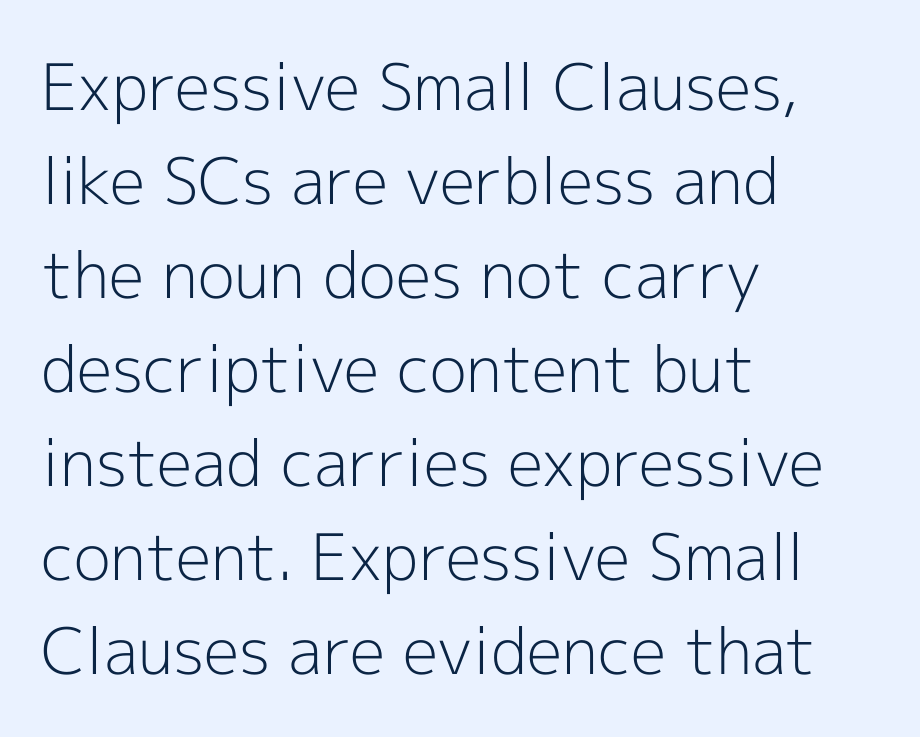
A roman cut, with each character standing at attention. Is this a fixed-width face? No — the glyphs have proportional, varying widths. Font category for this specimen: sans-serif. Descenders are the only things crossing below the line. Tracking here is standard; glyphs follow each other at the usual distance.
